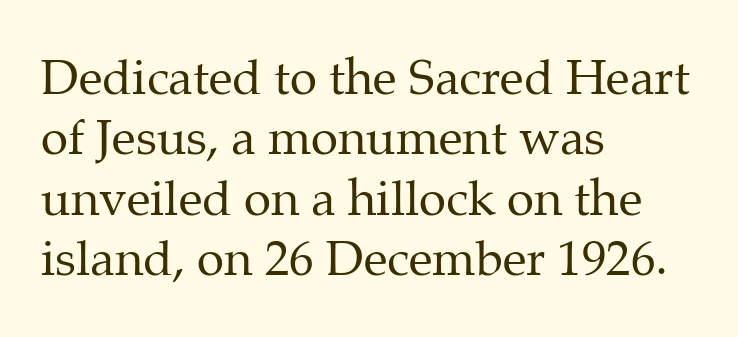
{"serif": "yes", "italic": "no", "bold": "no", "weight": "regular", "width": "normal", "stroke_contrast": "medium", "x_height": "medium", "monospaced": "no", "underline": "no", "align": "left", "line_spacing_ratio": 1.23, "letter_spacing": "normal", "letter_spacing_em": 0.0, "glyph_px": 49}
